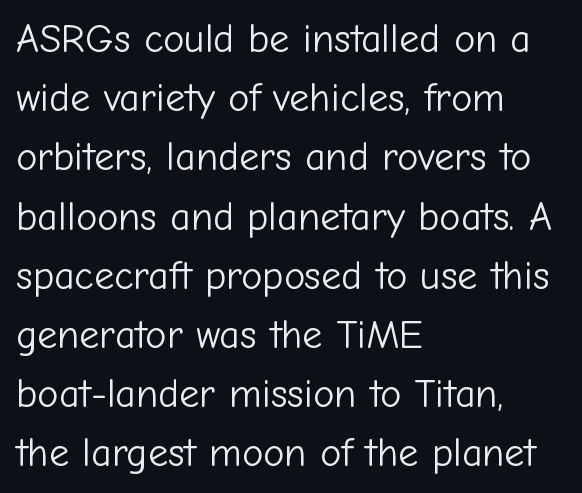
{"serif": "no", "italic": "no", "bold": "no", "weight": "light", "width": "normal", "stroke_contrast": "low", "x_height": "medium", "monospaced": "no", "underline": "no", "align": "left", "line_spacing": "normal", "line_spacing_ratio": 1.48, "letter_spacing": "normal", "letter_spacing_em": 0.0, "glyph_px": 40}
